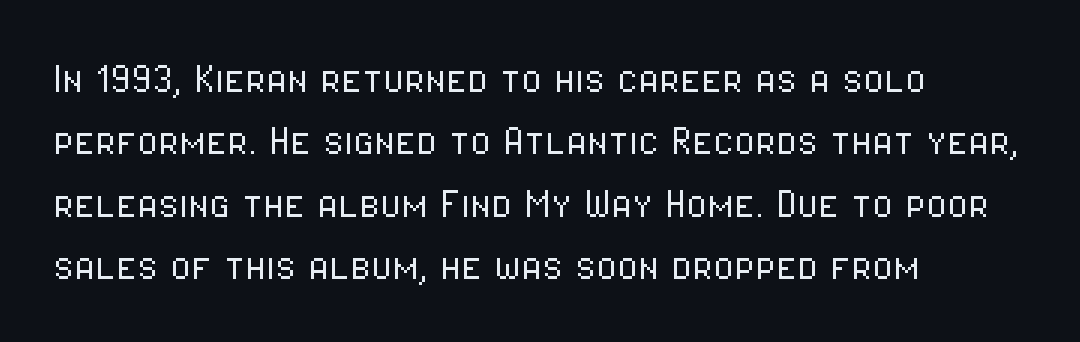
Vertical strokes here are truly vertical. Rows of type keep a routine distance in the vertical direction. Proportional: the letters do not fall into vertical columns. This rendering features lettering with no underline. This sample uses a sans-serif face. This rendering uses left alignment, leaving the right contour irregular.
